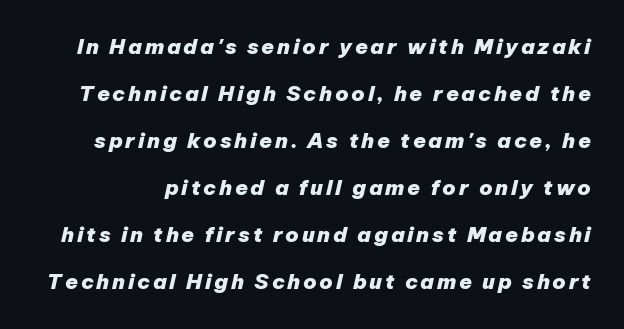
{"italic": "yes", "lean": "right", "slant_degrees": 12, "bold": "yes", "underline": "no", "line_spacing": "loose", "line_spacing_ratio": 2.24, "glyph_px": 21}
